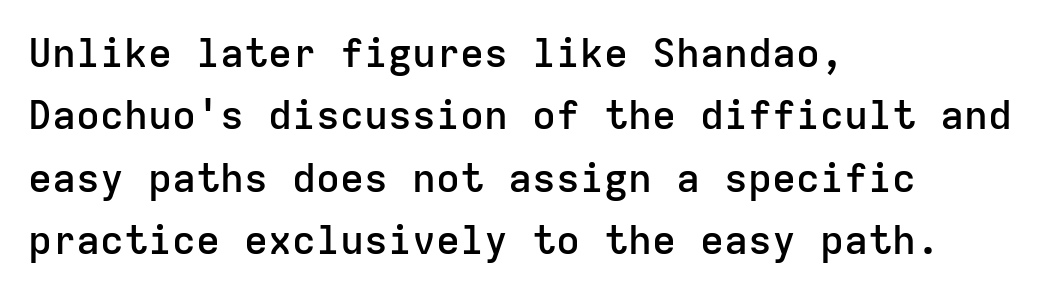
{"serif": "no", "italic": "no", "bold": "semi", "weight": "semibold", "width": "normal", "stroke_contrast": "low", "x_height": "medium", "monospaced": "yes", "underline": "no", "align": "left", "line_spacing": "normal", "line_spacing_ratio": 1.56, "letter_spacing": "normal", "letter_spacing_em": 0.0, "glyph_px": 40}
